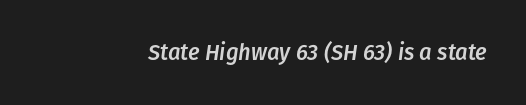
{"italic": "yes", "lean": "right", "slant_degrees": 8, "underline": "no", "letter_spacing": "normal", "letter_spacing_em": 0.0, "glyph_px": 22}
